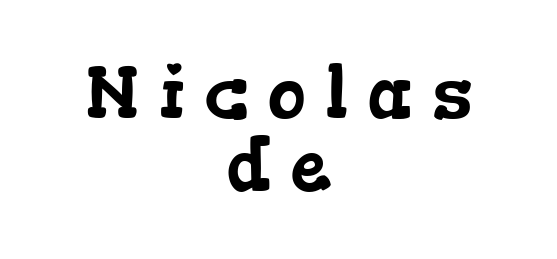
The rag falls on both sides of this text block equally. Check under the words: just untouched page. The line texture is sparse and dotted thanks to wide tracking. The rendering shows small feet on the letterforms — a serif design. What's the leading like? Squeezed, with rows nearly overlapping.
